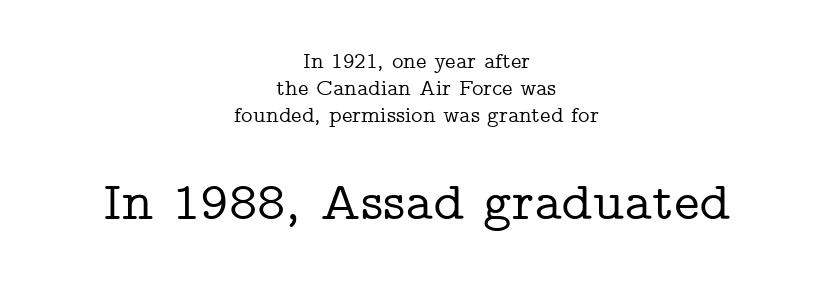
Q: Is the text italic (slanted)? A: No, it is upright.
Q: Is the typeface a serif or a sans-serif typeface? A: Serif.
Q: Is the text underlined? A: No.
Q: How is the paragraph aligned? A: Centered.
Q: Is the spacing between letters normal or unusually wide? A: Normal.
Q: Which block of text is set in a larger size, the first (top) or the second (bottom)? A: The second (bottom) one.
Q: Width (condensed, normal, or wide)? A: Wide.
Q: Stroke contrast? A: Low.
Q: x-height? A: Medium.
Q: Monospaced? A: No.
